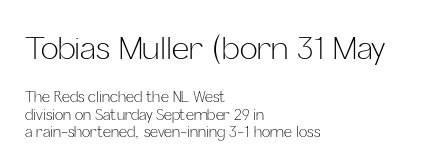
Q: Is the text bold? A: No.
Q: Is the text italic (slanted)? A: No, it is upright.
Q: Is the typeface a serif or a sans-serif typeface? A: Sans-serif.
Q: Is the text underlined? A: No.
Q: How is the paragraph aligned? A: Left-aligned.
Q: Is the spacing between letters normal or unusually wide? A: Normal.
Q: Which block of text is set in a larger size, the first (top) or the second (bottom)? A: The first (top) one.
Q: Width (condensed, normal, or wide)? A: Normal.
Q: Stroke contrast? A: Low.
Q: x-height? A: Medium.
Q: Monospaced? A: No.
